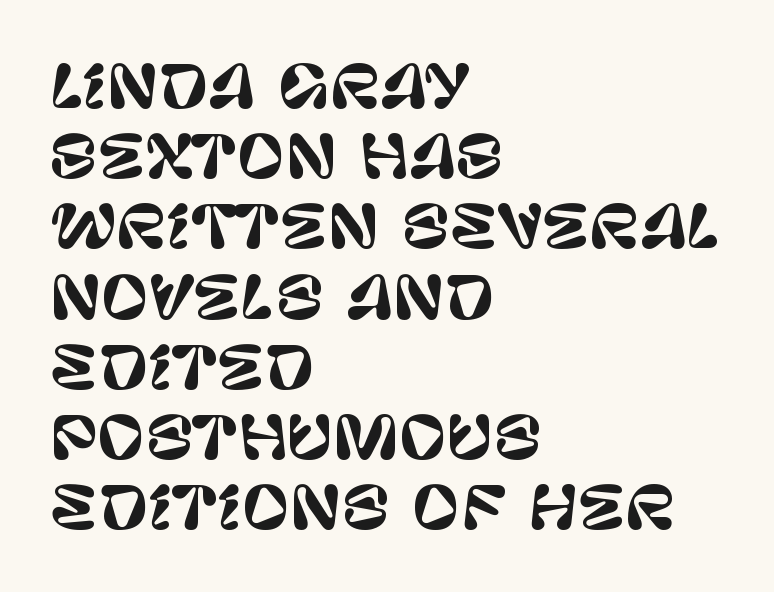
{"serif": "no", "width": "normal", "stroke_contrast": "low", "x_height": "large", "monospaced": "no", "underline": "no", "align": "left", "line_spacing_ratio": 1.21, "letter_spacing": "normal", "letter_spacing_em": 0.0, "glyph_px": 58}
